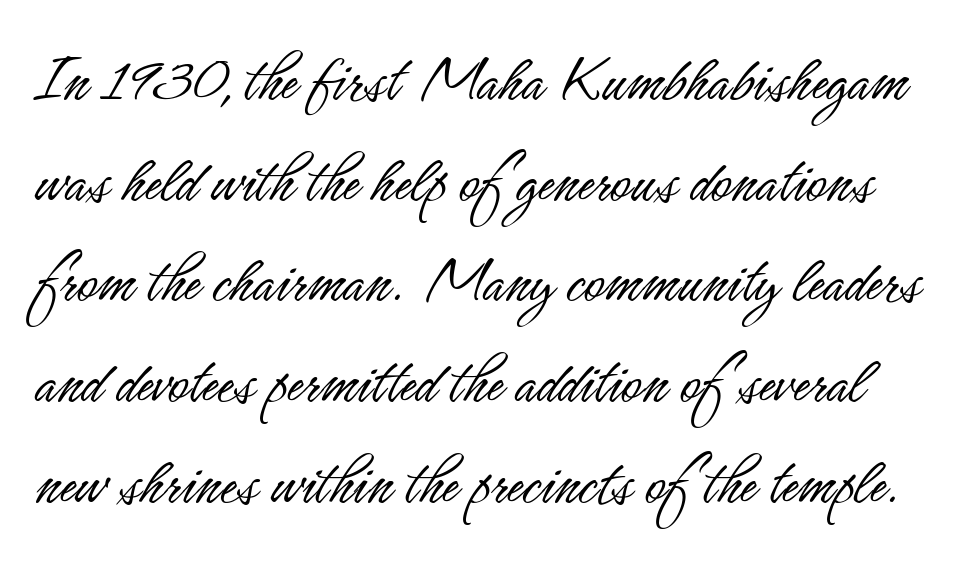
These lines are composed in type without serifs. Is the stroke heavy? The answer is a plain regular-or-lighter. Is this a fixed-width face? No — the glyphs have proportional, varying widths. The horizontal fit of the characters is conventional and even.
